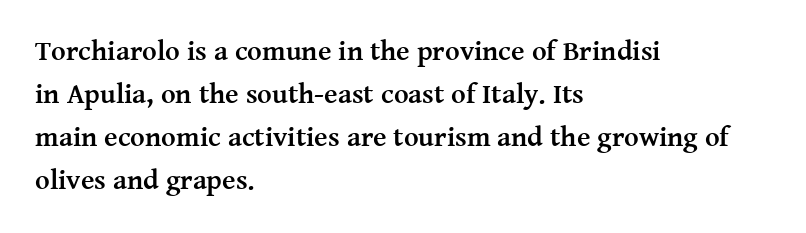
The image shows 28 px semibold serif type, upright; set left-aligned, normal line spacing (1.54x), normal letter spacing, not underlined; medium stroke contrast and a medium x-height.
